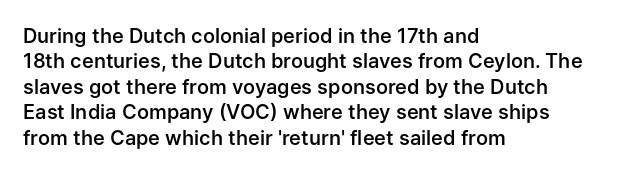
The image shows 20 px text type, upright; set left-aligned, normal line spacing (1.27x), normal letter spacing, not underlined.
